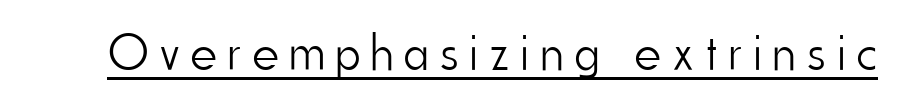
This sample has the flowing, uneven cadence of proportional lettering. The type family on display is of the sans-serif kind. Is this a heavy cut? Hardly; it is regular or lighter. The letters stand straight up with perfectly vertical stems.
